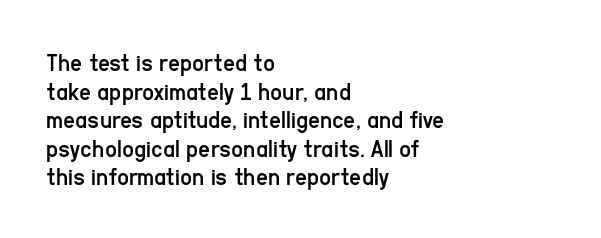
You could barely slide anything between these rows. Check the space under the baseline: it is left empty. Default kerning and tracking; the words read as compact shapes. The typesetting does not lean heavy: it is not bold. A student would call this left alignment; a typographer would say flush left, rag right.
